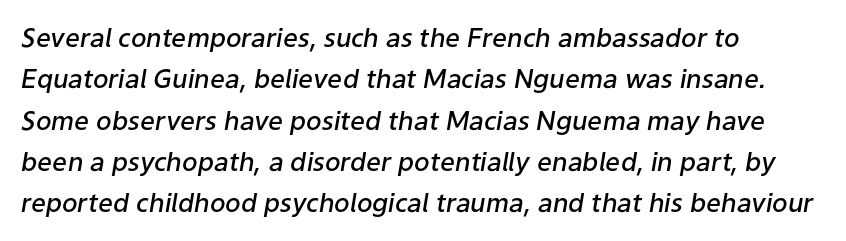
The image shows 26 px text type, italic (leaning right); set left-aligned, normal line spacing (1.59x), normal letter spacing, not underlined.
